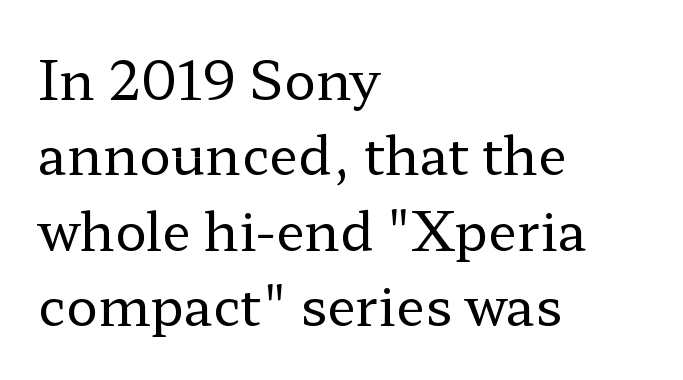
The image shows 53 px regular-weight, wide serif type, upright; set left-aligned, normal line spacing (1.42x), normal letter spacing, not underlined; low stroke contrast and a medium x-height.
